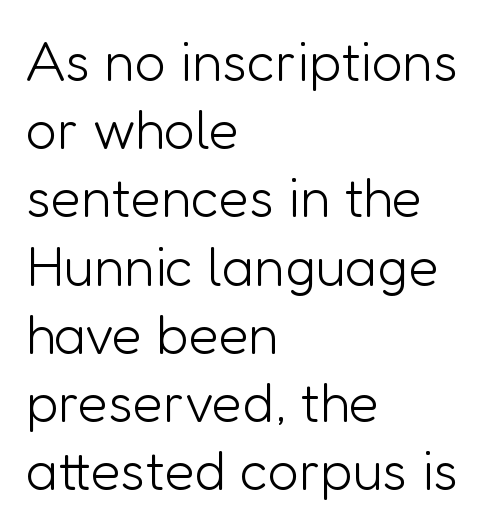
{"serif": "no", "italic": "no", "bold": "no", "weight": "light", "width": "normal", "stroke_contrast": "low", "x_height": "medium", "monospaced": "no", "underline": "no", "align": "left", "line_spacing_ratio": 1.24, "letter_spacing": "normal", "letter_spacing_em": 0.0, "glyph_px": 55}
